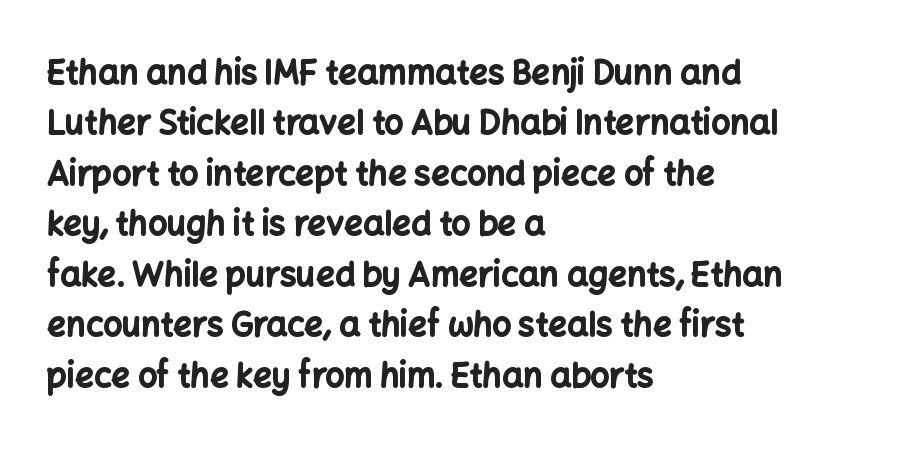
{"serif": "no", "italic": "no", "bold": "yes", "weight": "bold", "width": "normal", "stroke_contrast": "low", "x_height": "medium", "monospaced": "no", "underline": "no", "align": "left", "line_spacing": "normal", "line_spacing_ratio": 1.53, "letter_spacing": "normal", "letter_spacing_em": 0.0, "glyph_px": 33}
